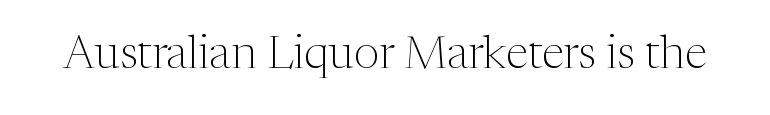
The image shows 46 px light serif type, upright; set normal letter spacing, not underlined; medium stroke contrast and a medium x-height.
